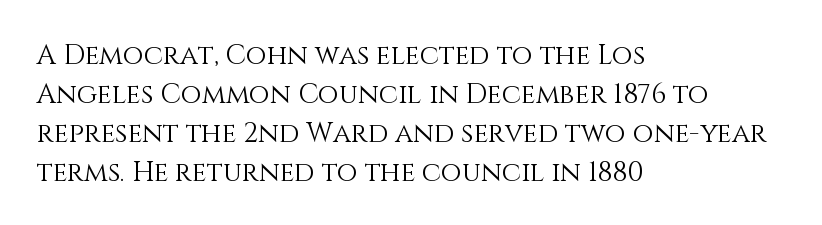
The image shows 27 px text type, upright; set left-aligned, normal line spacing (1.45x), normal letter spacing, not underlined.
